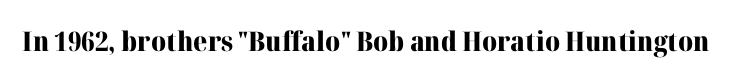
What stands out about the letter spacing? Nothing — it is the standard amount. No italicization has been applied; the sample stays upright. The gap between lines stays unmarked. Thick stems and heavy bowls — unmistakably bold.
